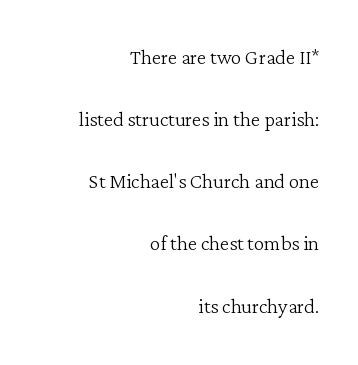
Honestly, the rows look like they've been pulled way apart. This sample uses an upright cut, with every glyph sitting square on the baseline. Honestly, the letter spacing is just normal — you wouldn't notice it. Heaviness? Minimal to ordinary, like unemphasized prose. The space directly below the letters is spotless.
